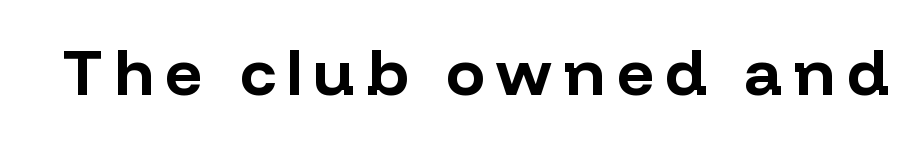
Q: Is the text bold? A: Yes.
Q: Is the text italic (slanted)? A: No, it is upright.
Q: Is the typeface a serif or a sans-serif typeface? A: Sans-serif.
Q: Is the text underlined? A: No.
Q: Width (condensed, normal, or wide)? A: Normal.
Q: Stroke contrast? A: Low.
Q: x-height? A: Medium.
Q: Monospaced? A: No.
